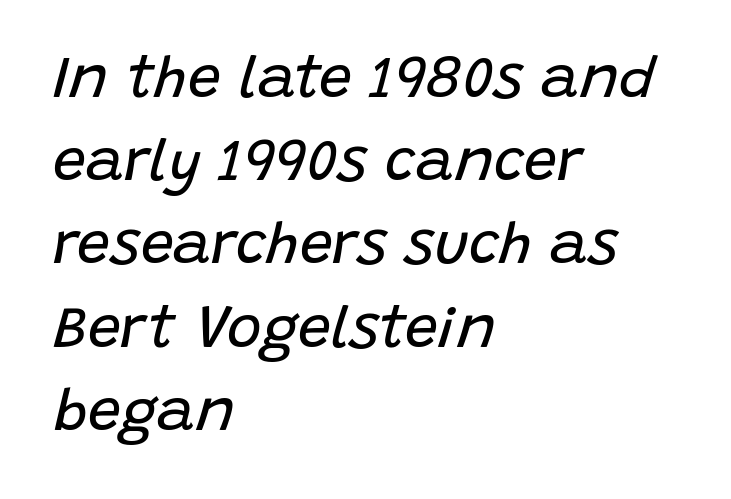
{"italic": "yes", "lean": "right", "slant_degrees": 15, "bold": "no", "weight": "regular", "width": "normal", "stroke_contrast": "low", "x_height": "large", "monospaced": "no", "underline": "no", "align": "left", "line_spacing": "normal", "line_spacing_ratio": 1.41, "letter_spacing": "normal", "letter_spacing_em": 0.0, "glyph_px": 59}
